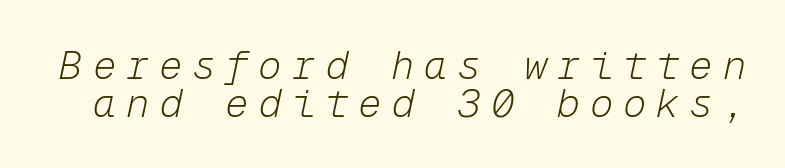
Q: Is the text bold? A: No.
Q: Is the text italic (slanted)? A: Yes, it leans right by about 12 degrees.
Q: Is the text underlined? A: No.
Q: Is the spacing between letters normal or unusually wide? A: Unusually wide.
Q: Is the spacing between lines tight, normal or loose? A: Tight.
Q: Width (condensed, normal, or wide)? A: Normal.
Q: Stroke contrast? A: Low.
Q: x-height? A: Medium.
Q: Monospaced? A: Yes.
